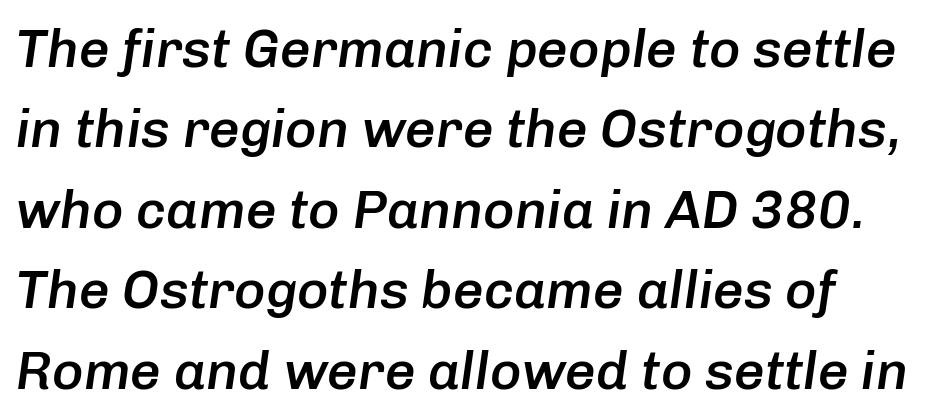
{"italic": "yes", "lean": "right", "slant_degrees": 8, "bold": "semi", "weight": "semibold", "width": "normal", "stroke_contrast": "low", "x_height": "medium", "monospaced": "no", "underline": "no", "line_spacing": "normal", "line_spacing_ratio": 1.49, "letter_spacing": "normal", "letter_spacing_em": 0.0, "glyph_px": 54}
